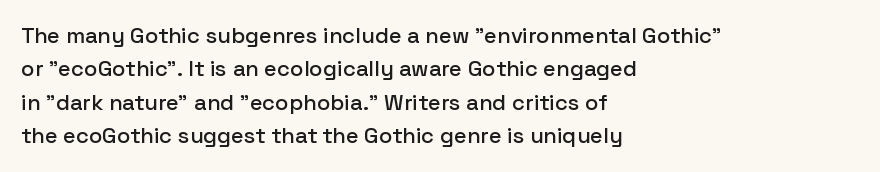
{"italic": "no", "underline": "no", "align": "left", "line_spacing": "normal", "line_spacing_ratio": 1.52, "letter_spacing": "normal", "letter_spacing_em": 0.0, "glyph_px": 22}
